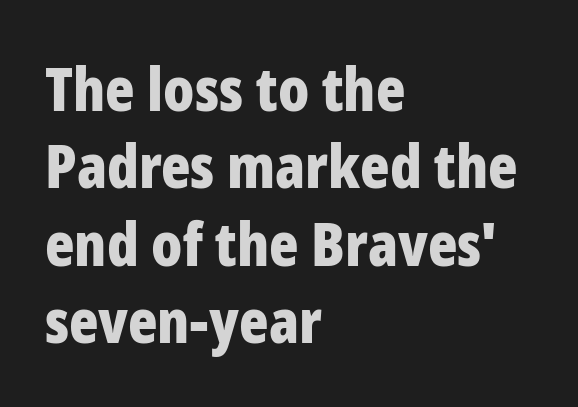
Q: Is the text bold? A: Yes.
Q: Is the text italic (slanted)? A: No, it is upright.
Q: Is the typeface a serif or a sans-serif typeface? A: Sans-serif.
Q: Is the text underlined? A: No.
Q: How is the paragraph aligned? A: Left-aligned.
Q: Is the spacing between letters normal or unusually wide? A: Normal.
Q: Is the spacing between lines tight, normal or loose? A: Normal.
Q: Width (condensed, normal, or wide)? A: Condensed.
Q: Stroke contrast? A: Low.
Q: x-height? A: Medium.
Q: Monospaced? A: No.
